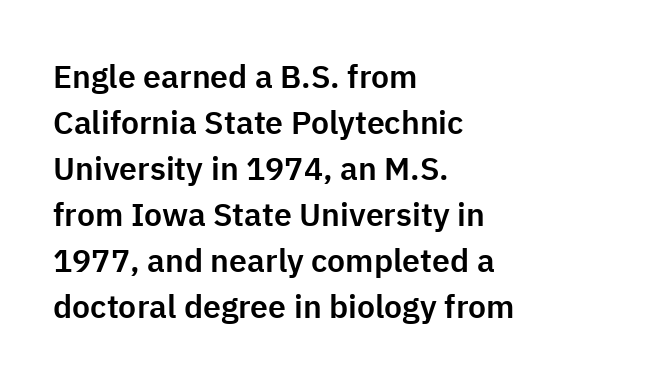
If you measured baseline to baseline, you'd find a middling distance. Characters remain perfectly vertical along every line. The text was rendered using a sans face with plain stroke endings. Is this a fixed-width face? No — the glyphs have proportional, varying widths. The specimen omits any rule beneath the text block's lines.
